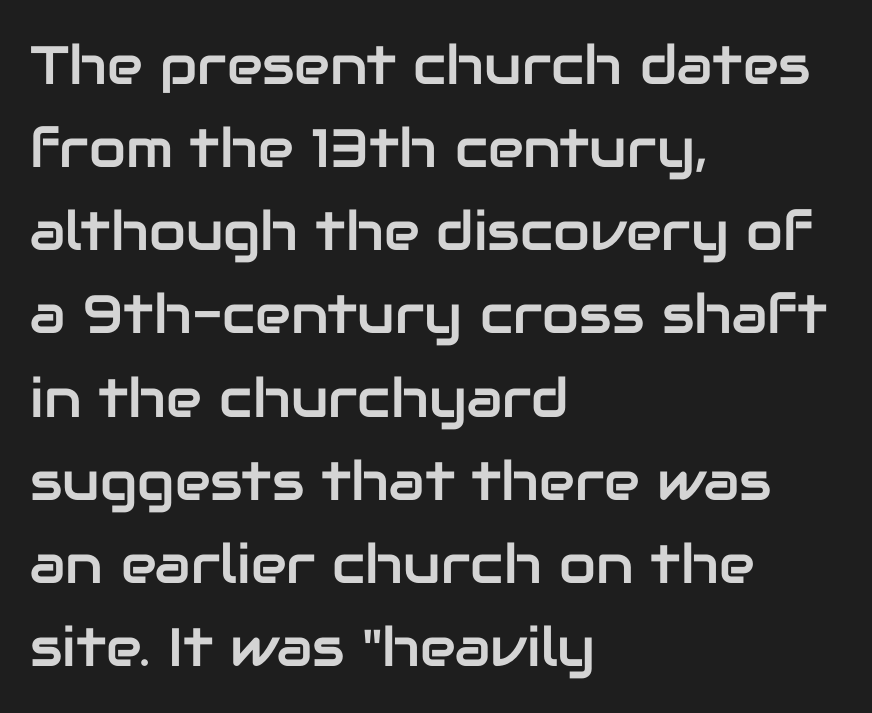
Is this a fixed-width face? No — the glyphs have proportional, varying widths. Type without underlining. Each new line begins a customary step beneath the previous one. Words appear dense and cohesive because spacing is normal. Upright lettering throughout.
